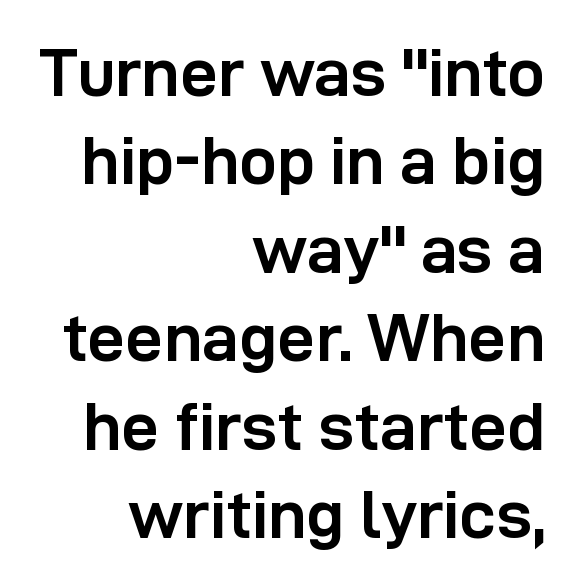
Q: Is the text bold? A: Yes.
Q: Is the text italic (slanted)? A: No, it is upright.
Q: Is the typeface a serif or a sans-serif typeface? A: Sans-serif.
Q: Is the text underlined? A: No.
Q: How is the paragraph aligned? A: Right-aligned.
Q: Is the spacing between letters normal or unusually wide? A: Normal.
Q: Is the spacing between lines tight, normal or loose? A: Normal.
Q: Width (condensed, normal, or wide)? A: Normal.
Q: Stroke contrast? A: Low.
Q: x-height? A: Medium.
Q: Monospaced? A: No.
